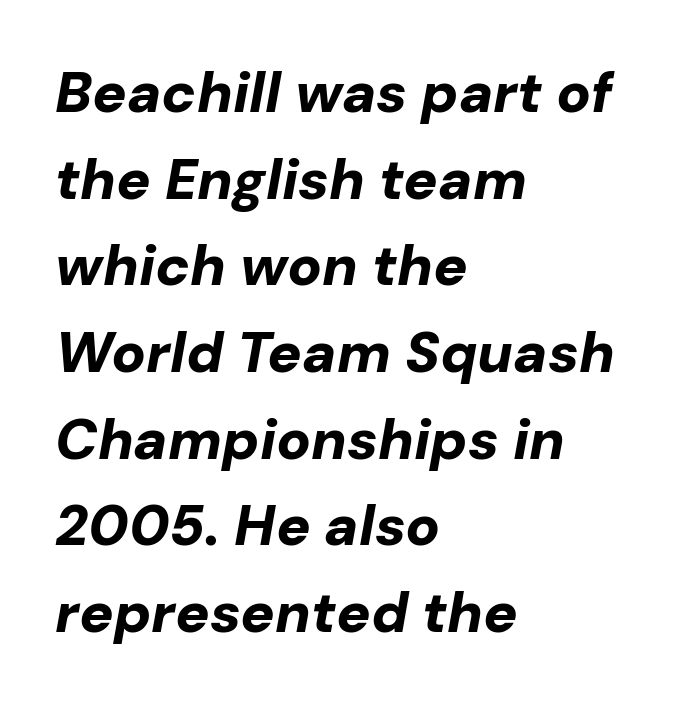
Q: Is the text bold? A: Yes.
Q: Is the text italic (slanted)? A: Yes, it leans right by about 10 degrees.
Q: Is the text underlined? A: No.
Q: How is the paragraph aligned? A: Left-aligned.
Q: Is the spacing between letters normal or unusually wide? A: Normal.
Q: Is the spacing between lines tight, normal or loose? A: Normal.
Q: Width (condensed, normal, or wide)? A: Normal.
Q: Stroke contrast? A: Low.
Q: x-height? A: Medium.
Q: Monospaced? A: No.
